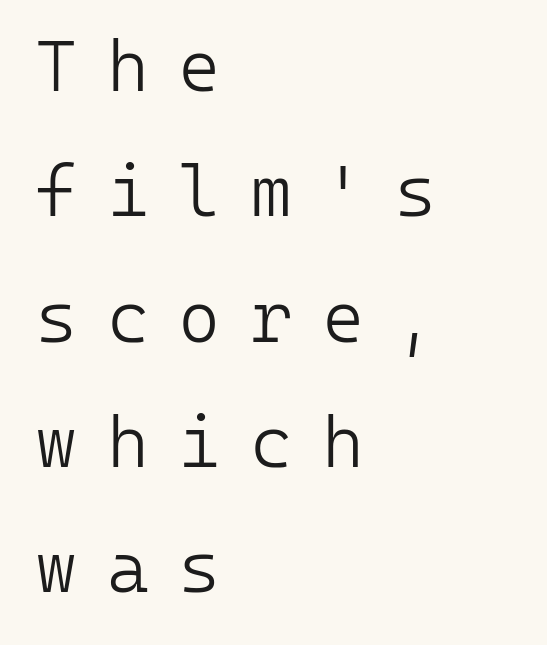
The image shows 72 px light sans-serif type, upright, monospaced; set left-aligned, line spacing 1.74x, unusually wide letter spacing (+0.41 em), not underlined; low stroke contrast and a medium x-height.
